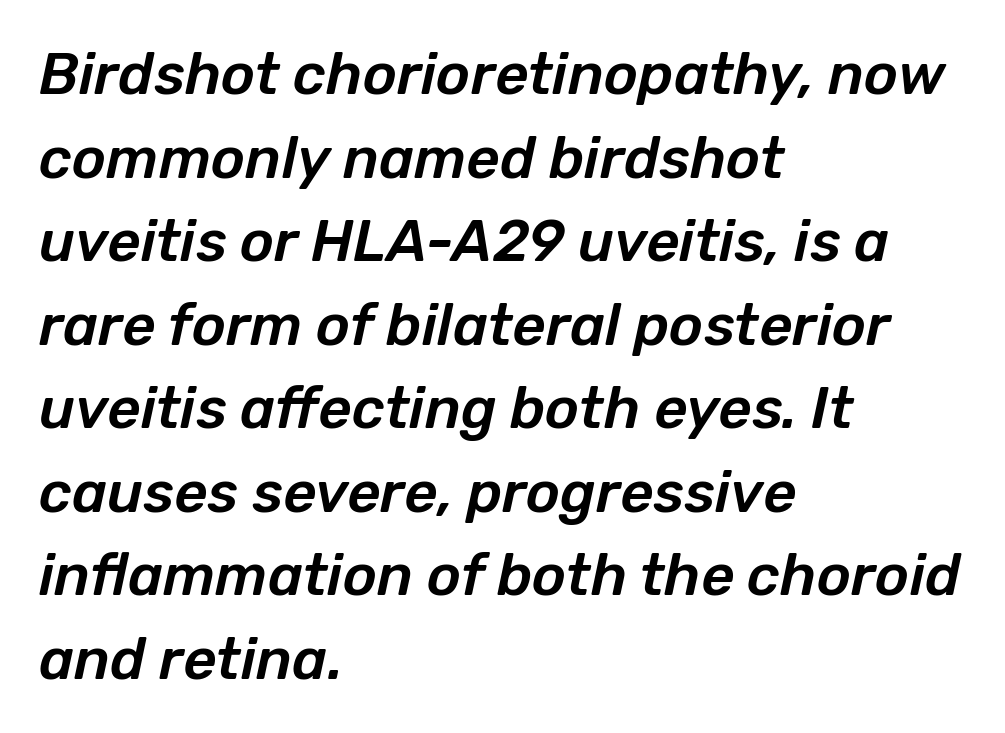
In CSS terms this would be text-align: left. Standard letterfit; no display-style spreading of the glyphs. The lines sit at an ordinary, default distance from one another. The rendering applies a slant to the glyphs. The letters advance in unequal steps, a hallmark of proportional type.
